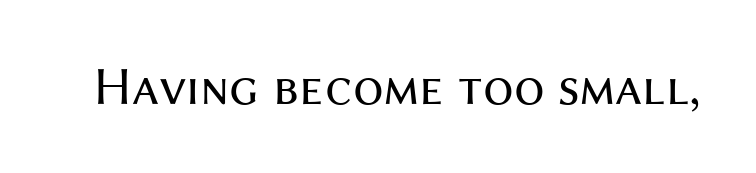
Q: Is the text bold? A: No.
Q: Is the text italic (slanted)? A: No, it is upright.
Q: Is the typeface a serif or a sans-serif typeface? A: Sans-serif.
Q: Is the text underlined? A: No.
Q: Is the spacing between letters normal or unusually wide? A: Normal.
Q: Width (condensed, normal, or wide)? A: Normal.
Q: Stroke contrast? A: Medium.
Q: x-height? A: Medium.
Q: Monospaced? A: No.
